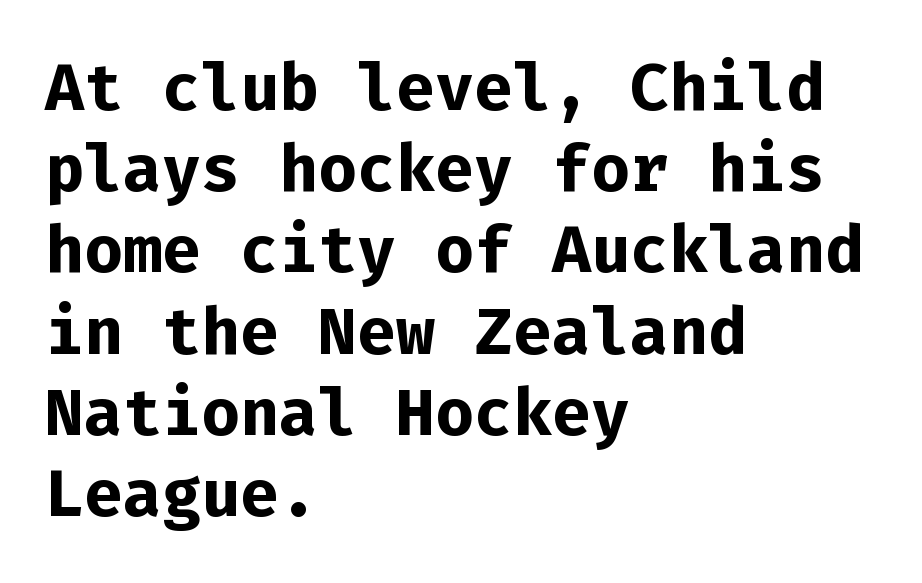
The text was rendered using a sans face with plain stroke endings. Note the uniform advance width — an 'i' takes as much space as an 'm'. The lettering holds an erect, upright posture throughout. Nobody drew a line under any word here. Thick stems and heavy bowls — unmistakably bold. What stands out about the letter spacing? Nothing — it is the standard amount.
